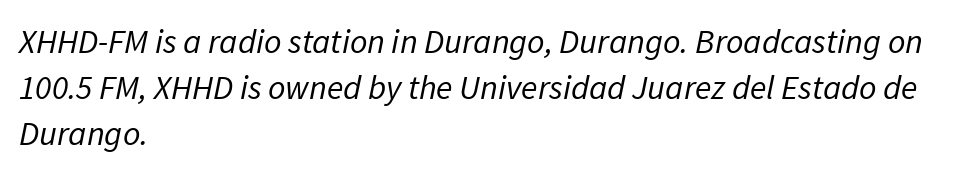
The image shows 34 px regular-weight sans-serif type; set left-aligned, normal line spacing (1.35x), normal letter spacing, not underlined; low stroke contrast and a medium x-height.
